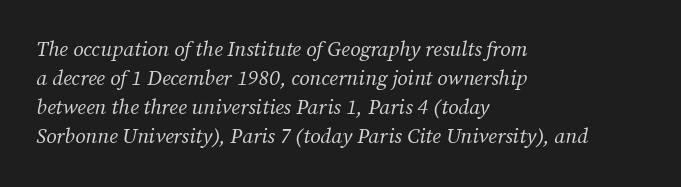
The space between consecutive lines is moderate. The space directly below the letters is spotless. The lettering tilts uniformly, giving the passage an italic look. Spacing between characters is what you'd get straight out of the box.
